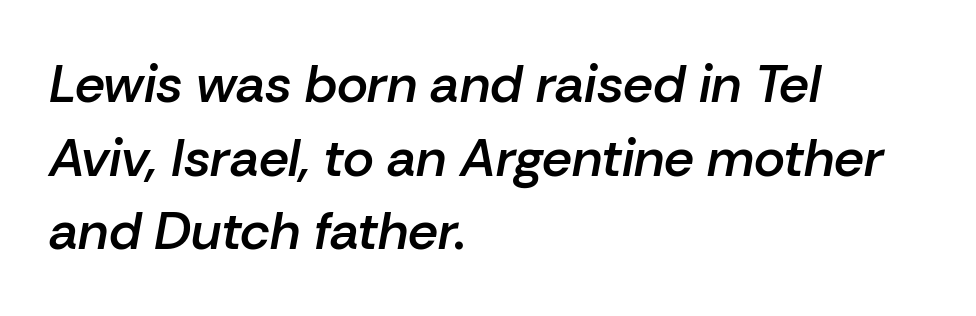
The line-height multiplier appears to be the usual default. Strokes here are thickened, but only to semibold level. Do the characters align in a grid? No, the font is proportional. Notice how the passage keeps a crisp vertical edge on the left only. Clear beneath every line of the passage.
